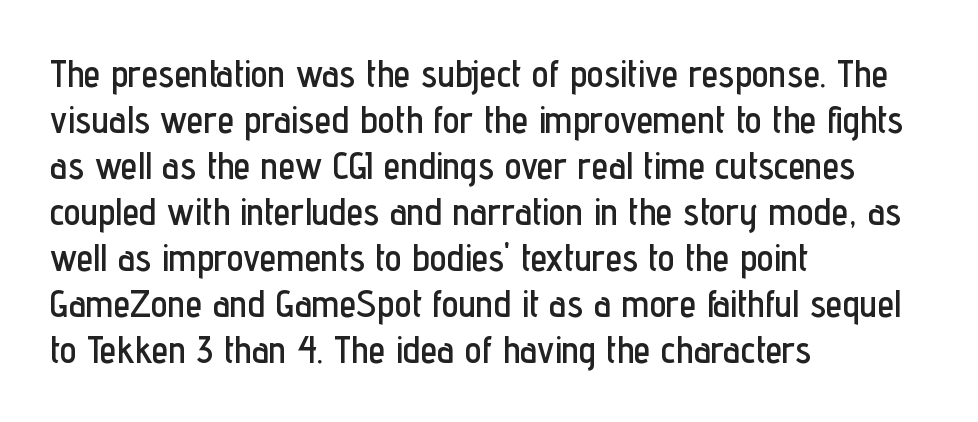
The image shows 38 px condensed sans-serif type, upright; set left-aligned, line spacing 1.21x, normal letter spacing, not underlined; low stroke contrast and a medium x-height.
